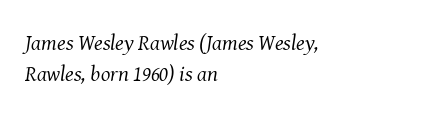
The words here are not underlined. The block of text has a typical density, with ordinary space between rows. The rendering applies a slant to the glyphs. Caption: multi-line text, flush left, ragged right. Inter-character spacing is left at the font's built-in metrics. Weight class: somewhere from thin through regular.
